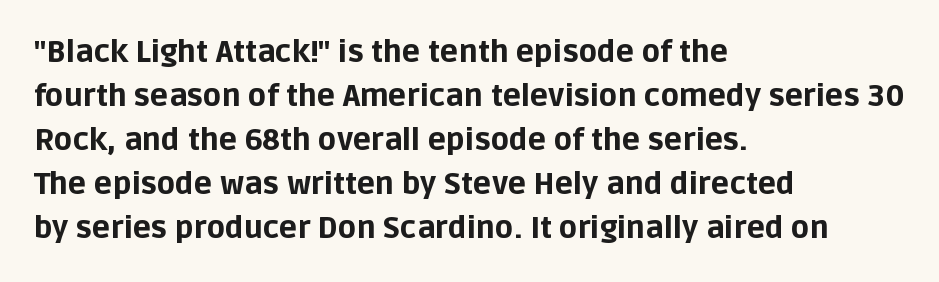
Q: Is the text bold? A: Yes.
Q: Is the text italic (slanted)? A: No, it is upright.
Q: Is the typeface a serif or a sans-serif typeface? A: Sans-serif.
Q: Is the text underlined? A: No.
Q: How is the paragraph aligned? A: Left-aligned.
Q: Is the spacing between letters normal or unusually wide? A: Normal.
Q: Is the spacing between lines tight, normal or loose? A: Normal.
Q: Width (condensed, normal, or wide)? A: Normal.
Q: Stroke contrast? A: Low.
Q: x-height? A: Large.
Q: Monospaced? A: No.
